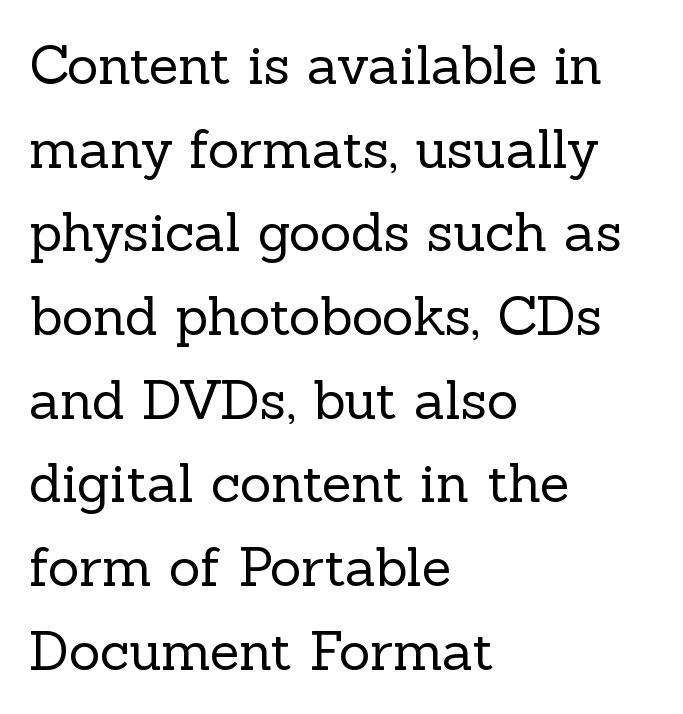
Do the letters lean? They stand straight. The letters sit at their default tracking, neither squeezed nor spread. The designer went with a serif here, giving each stem small feet. Regular leading. Every row of glyphs begins at an identical x-position on the left.
